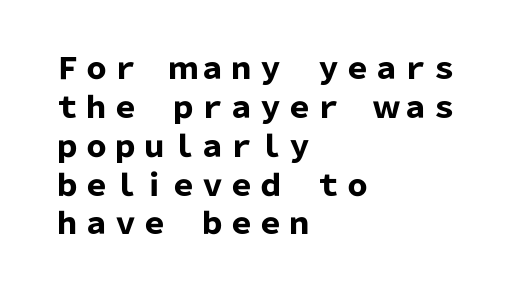
Q: Is the text bold? A: Yes.
Q: Is the text italic (slanted)? A: No, it is upright.
Q: Is the typeface a serif or a sans-serif typeface? A: Sans-serif.
Q: Is the text underlined? A: No.
Q: How is the paragraph aligned? A: Left-aligned.
Q: Is the spacing between letters normal or unusually wide? A: Normal.
Q: Is the spacing between lines tight, normal or loose? A: Normal.
Q: Width (condensed, normal, or wide)? A: Normal.
Q: Stroke contrast? A: Low.
Q: x-height? A: Medium.
Q: Monospaced? A: No.
